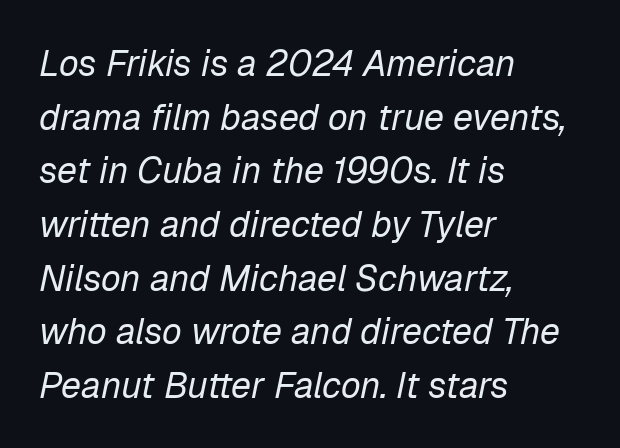
The image shows 36 px regular-weight type, italic (leaning right); set left-aligned, normal line spacing (1.49x), normal letter spacing, not underlined; low stroke contrast and a medium x-height.
